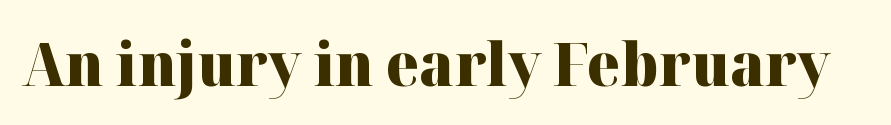
Q: Is the text bold? A: Yes.
Q: Is the text italic (slanted)? A: No, it is upright.
Q: Is the typeface a serif or a sans-serif typeface? A: Serif.
Q: Is the text underlined? A: No.
Q: Is the spacing between letters normal or unusually wide? A: Normal.
Q: Width (condensed, normal, or wide)? A: Normal.
Q: Stroke contrast? A: High.
Q: x-height? A: Medium.
Q: Monospaced? A: No.
